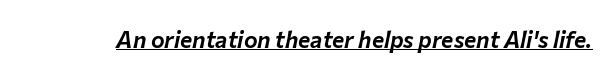
The rendering keeps characters at their native spacing. You can see a thin bar hugging the bottom of the glyphs. Quick note: italic.
